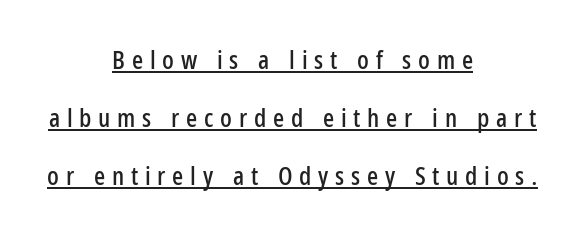
Q: Is the text italic (slanted)? A: No, it is upright.
Q: Is the text underlined? A: Yes.
Q: How is the paragraph aligned? A: Centered.
Q: Is the spacing between letters normal or unusually wide? A: Unusually wide.
Q: Is the spacing between lines tight, normal or loose? A: Loose.
